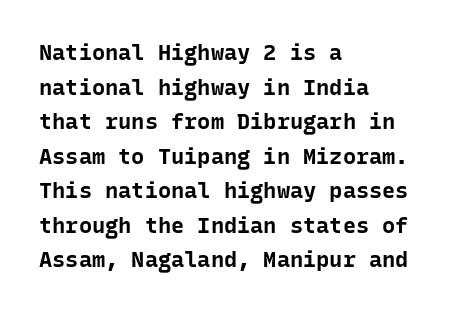
Q: Is the text bold? A: Yes.
Q: Is the text italic (slanted)? A: No, it is upright.
Q: Is the text underlined? A: No.
Q: How is the paragraph aligned? A: Left-aligned.
Q: Is the spacing between letters normal or unusually wide? A: Normal.
Q: Is the spacing between lines tight, normal or loose? A: Normal.
